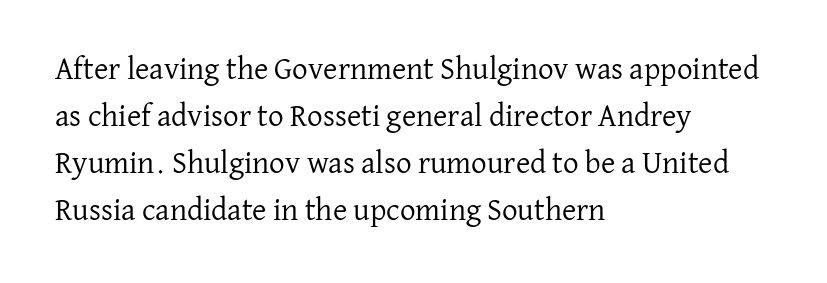
Letterform terminals end in serifs throughout the passage. Leading matches the norm, producing a regular column. Characters remain perfectly vertical along every line. If you drew a ruler down the left edge, every line would touch it. Observe the ordinary spacing: letters are neighbours, not strangers.
